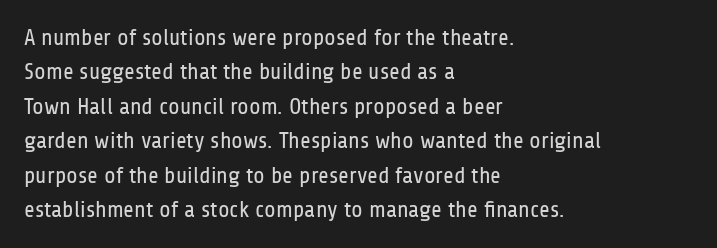
Observe the ordinary spacing: letters are neighbours, not strangers. Only glyphs here, with clear space below each row. Honestly, the row spacing looks completely unremarkable. No letter is thick-stroked: the sample isn't bold.
